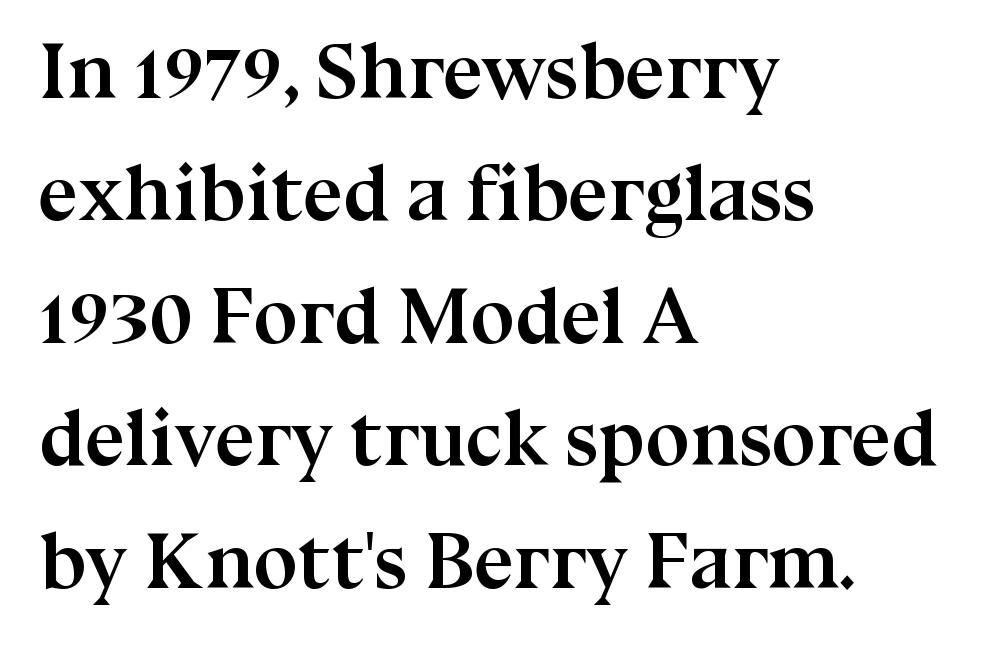
The passage shown is emphatically bold. The area under the type is left untouched. The text was rendered using a seriffed face with decorative stroke endings. Unlike italic type, these characters show no tilt at all. This sample has the flowing, uneven cadence of proportional lettering. Whoever set this chose a conventional vertical rhythm.
